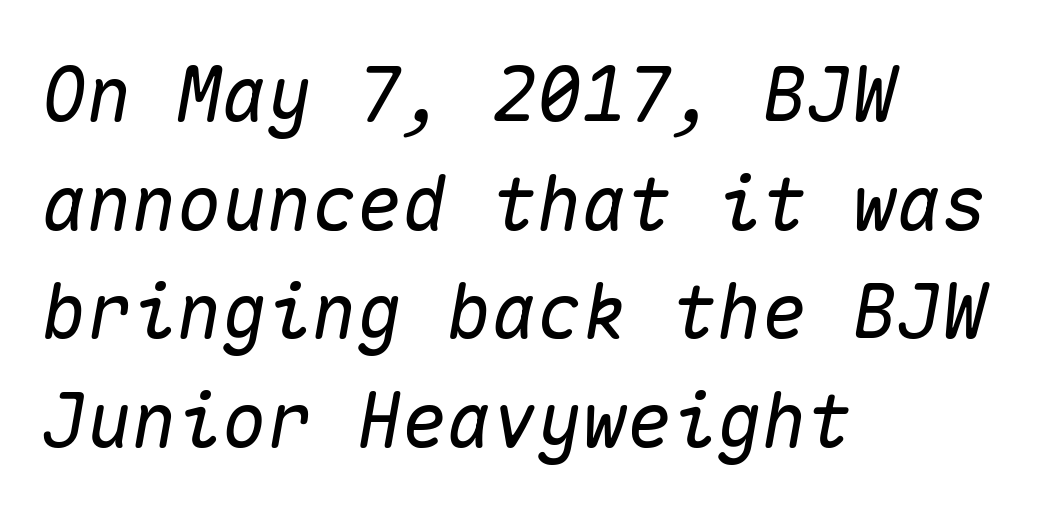
{"italic": "yes", "lean": "right", "slant_degrees": 10, "width": "normal", "stroke_contrast": "medium", "x_height": "medium", "monospaced": "yes", "underline": "no", "align": "left", "line_spacing": "normal", "line_spacing_ratio": 1.45, "letter_spacing": "normal", "letter_spacing_em": 0.0, "glyph_px": 75}
